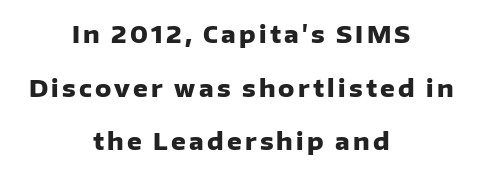
The image shows 23 px bold type, upright; set centered, loose line spacing (2.33x), not underlined.
